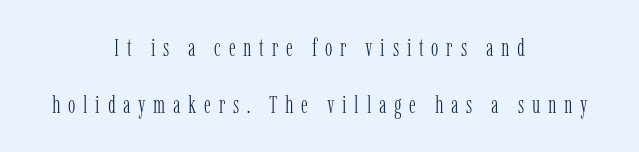
When letters stand straight like this, we call the style roman or upright. This rendering uses center alignment, leaving both contours irregular but symmetric. Compared with typical paragraphs, the rows here are farther apart. Bare-footed words on every line. Stems here are at most as thick as an everyday book face. Between one letter and the next there's a generous, obvious gap.
